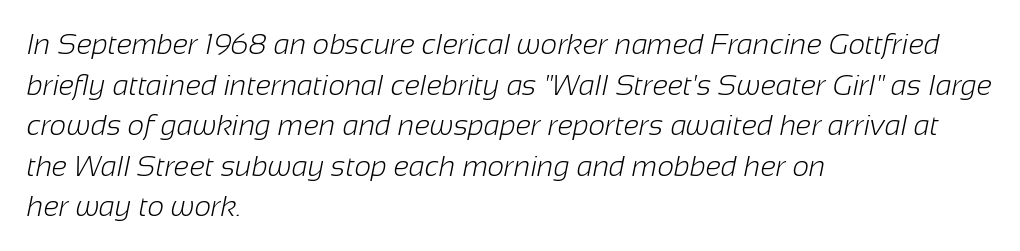
The image shows 29 px light sans-serif type; set left-aligned, normal line spacing (1.4x), normal letter spacing, not underlined; low stroke contrast and a medium x-height.
